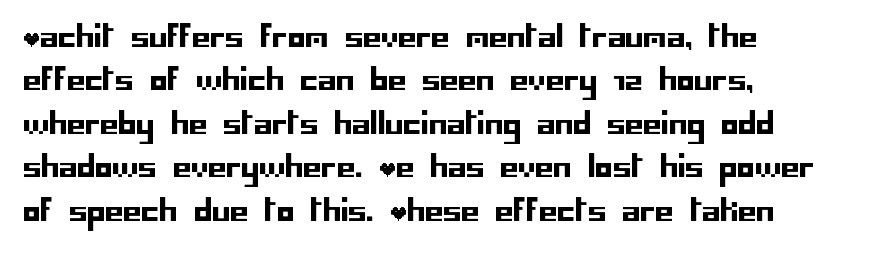
A roman cut, with each character standing at attention. The letterforms sit shoulder to shoulder at normal distance. The rendering uses a moderate line-height, typical for paragraphs. Left-aligned paragraph, ragged on the right. This is sans-serif lettering, the kind often seen on screens and signage. Nobody drew a line under any word here.
